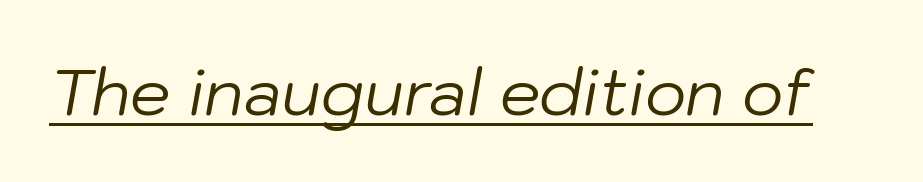
Q: Is the text bold? A: No.
Q: Is the text italic (slanted)? A: Yes, it leans right by about 10 degrees.
Q: Is the text underlined? A: Yes.
Q: Is the spacing between letters normal or unusually wide? A: Normal.
Q: Width (condensed, normal, or wide)? A: Normal.
Q: Stroke contrast? A: Low.
Q: x-height? A: Medium.
Q: Monospaced? A: No.
